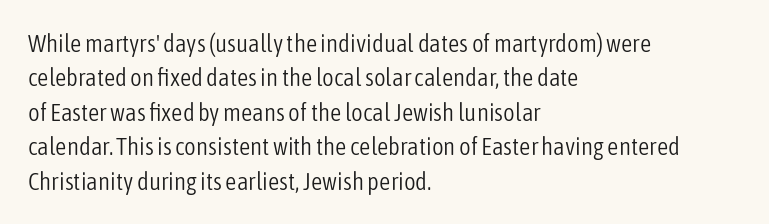
Spacing between characters is what you'd get straight out of the box. The passage shown is not underscored anywhere. The lines in this sample share a left origin and differ only in where they stop. The lines sit at an ordinary, default distance from one another. Is the type heavy? It reads as light-to-regular instead.
